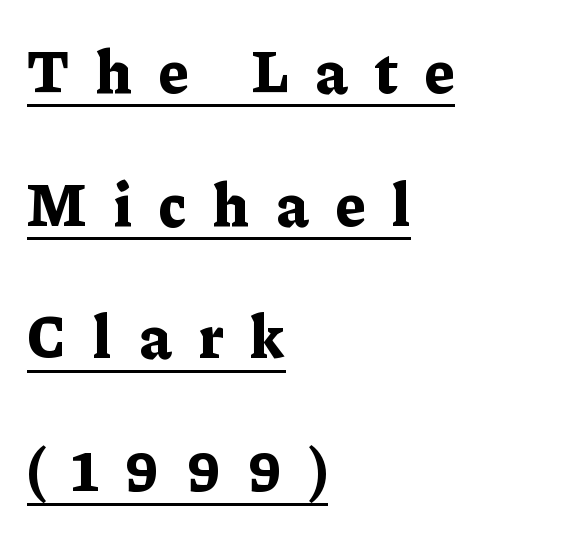
The image shows 59 px bold serif type, upright; set left-aligned, loose line spacing (2.25x), unusually wide letter spacing (+0.45 em), underlined; low stroke contrast and a medium x-height.
